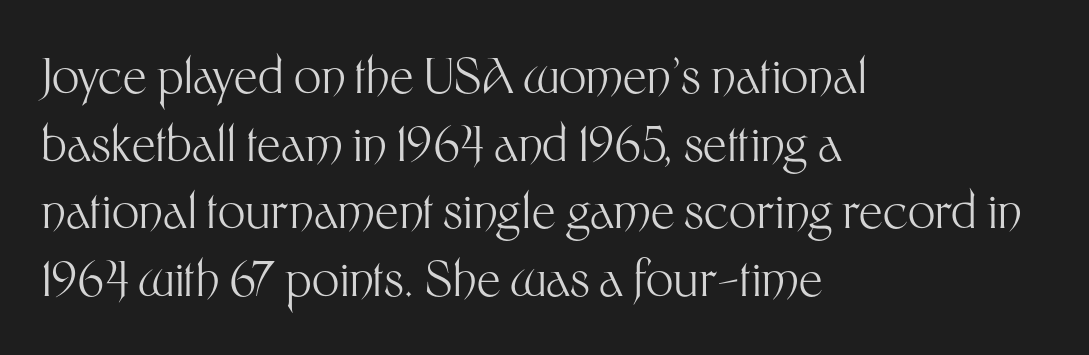
{"serif": "no", "italic": "no", "bold": "no", "weight": "light", "width": "normal", "stroke_contrast": "medium", "x_height": "medium", "monospaced": "no", "underline": "no", "align": "left", "line_spacing": "normal", "line_spacing_ratio": 1.41, "letter_spacing": "normal", "letter_spacing_em": 0.0, "glyph_px": 48}
